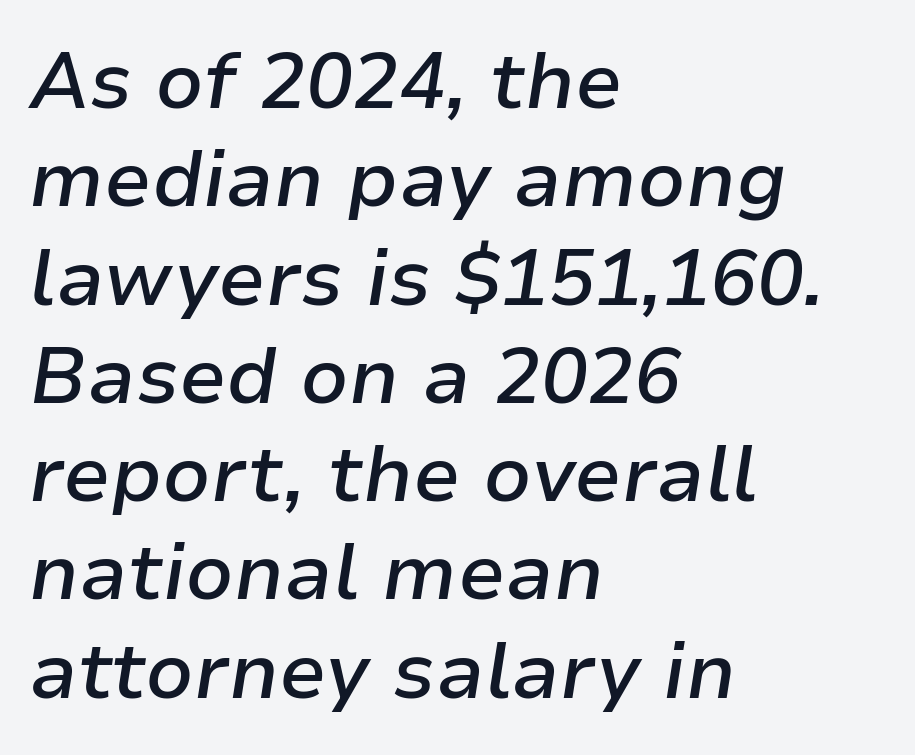
{"italic": "yes", "lean": "right", "slant_degrees": 9, "bold": "semi", "weight": "semibold", "width": "normal", "stroke_contrast": "low", "x_height": "medium", "monospaced": "no", "underline": "no", "align": "left", "line_spacing": "normal", "line_spacing_ratio": 1.26, "letter_spacing": "normal", "letter_spacing_em": 0.0, "glyph_px": 78}
